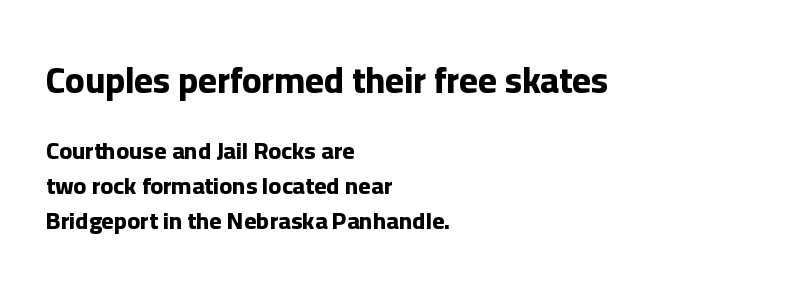
The image shows 36 px bold sans-serif type, upright; set left-aligned, normal line spacing (1.45x), normal letter spacing, not underlined; the first (top) block is 1.5x larger; low stroke contrast and a medium x-height.
